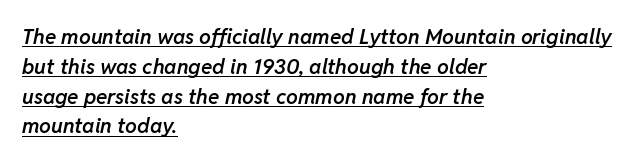
The image shows 21 px text type, italic (leaning right); set left-aligned, normal line spacing (1.42x), normal letter spacing, underlined.
